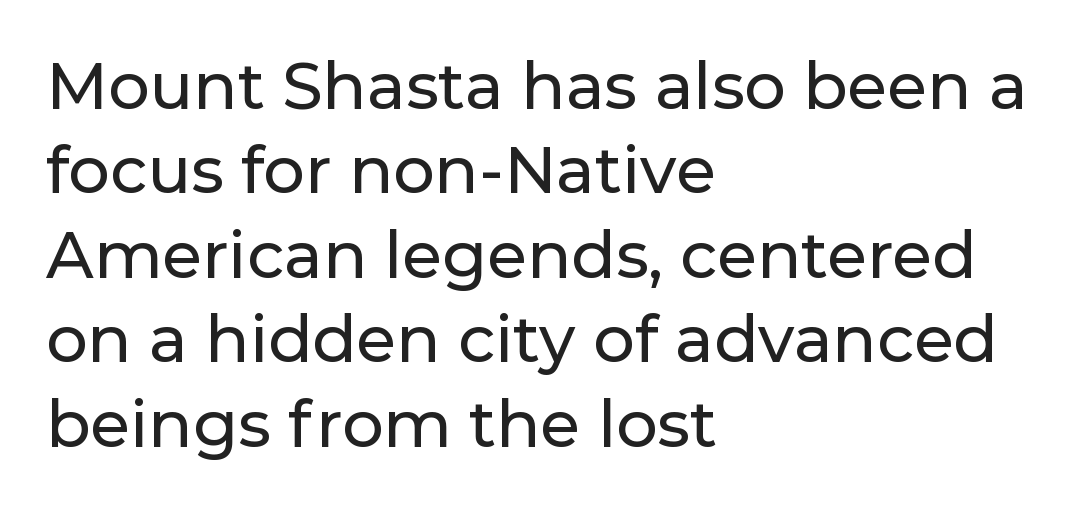
Q: Is the text italic (slanted)? A: No, it is upright.
Q: Is the typeface a serif or a sans-serif typeface? A: Sans-serif.
Q: Is the text underlined? A: No.
Q: How is the paragraph aligned? A: Left-aligned.
Q: Is the spacing between letters normal or unusually wide? A: Normal.
Q: Is the spacing between lines tight, normal or loose? A: Normal.
Q: Width (condensed, normal, or wide)? A: Normal.
Q: Stroke contrast? A: Low.
Q: x-height? A: Medium.
Q: Monospaced? A: No.
